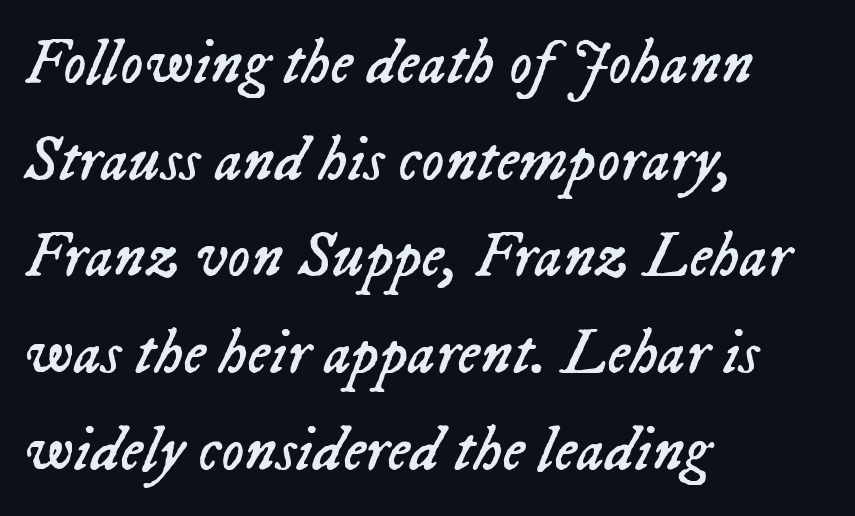
The ragged edge is on the right, which tells us the setting is flush left. Is this a fixed-width face? No — the glyphs have proportional, varying widths. Letter spacing: default. No letter is thick-stroked: the sample isn't bold. Only glyphs here, with clear space below each row.
